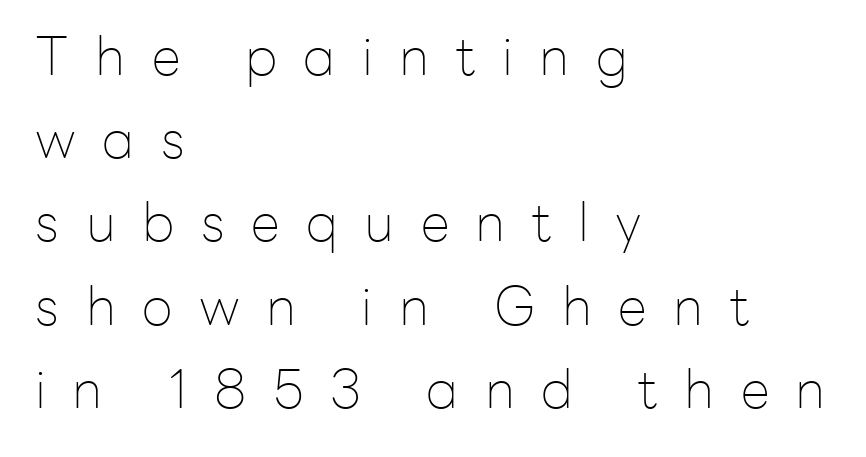
Q: Is the text bold? A: No.
Q: Is the text italic (slanted)? A: No, it is upright.
Q: Is the typeface a serif or a sans-serif typeface? A: Sans-serif.
Q: Is the text underlined? A: No.
Q: How is the paragraph aligned? A: Left-aligned.
Q: Is the spacing between letters normal or unusually wide? A: Unusually wide.
Q: Is the spacing between lines tight, normal or loose? A: Normal.
Q: Width (condensed, normal, or wide)? A: Normal.
Q: Stroke contrast? A: Low.
Q: x-height? A: Medium.
Q: Monospaced? A: No.
